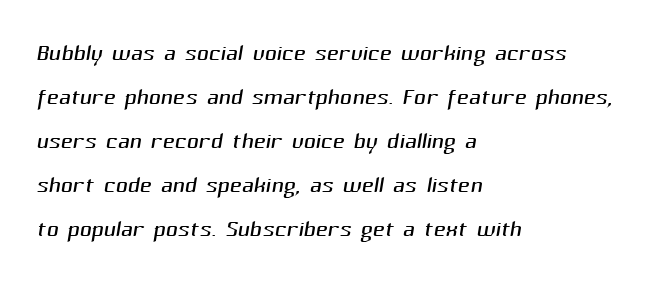
Q: Is the text bold? A: No.
Q: Is the typeface a serif or a sans-serif typeface? A: Sans-serif.
Q: Is the text underlined? A: No.
Q: How is the paragraph aligned? A: Left-aligned.
Q: Is the spacing between letters normal or unusually wide? A: Normal.
Q: Is the spacing between lines tight, normal or loose? A: Normal.
Q: Width (condensed, normal, or wide)? A: Normal.
Q: Stroke contrast? A: Medium.
Q: x-height? A: Medium.
Q: Monospaced? A: No.
